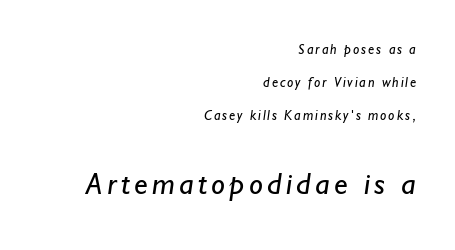
Q: Is the text bold? A: No.
Q: Is the typeface a serif or a sans-serif typeface? A: Sans-serif.
Q: Is the text underlined? A: No.
Q: How is the paragraph aligned? A: Right-aligned.
Q: Is the spacing between lines tight, normal or loose? A: Loose.
Q: Which block of text is set in a larger size, the first (top) or the second (bottom)? A: The second (bottom) one.
Q: Width (condensed, normal, or wide)? A: Normal.
Q: Stroke contrast? A: Low.
Q: x-height? A: Small.
Q: Monospaced? A: No.
